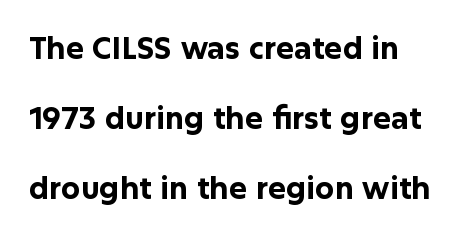
{"serif": "no", "italic": "no", "bold": "yes", "weight": "bold", "width": "normal", "stroke_contrast": "low", "x_height": "medium", "monospaced": "no", "underline": "no", "align": "left", "line_spacing": "loose", "line_spacing_ratio": 2.33, "letter_spacing": "normal", "letter_spacing_em": 0.0, "glyph_px": 30}
